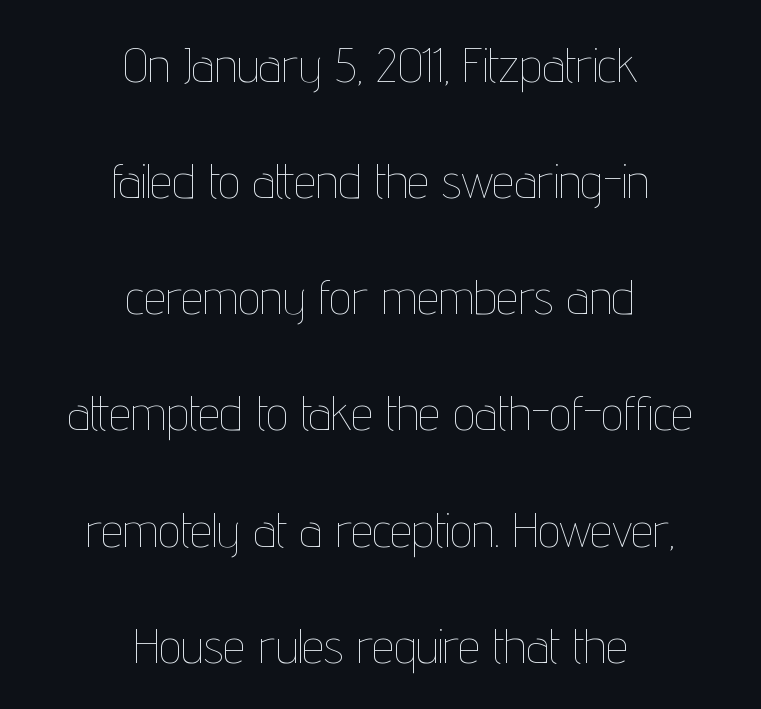
Nope, not italic — everything's standing straight. A centered setting, common on invitations and titles, is used for this passage. The strokes are not fattened; the text isn't bold. Widely set lines give the paragraph a tall, airy silhouette. Tracking here is standard; glyphs follow each other at the usual distance.
